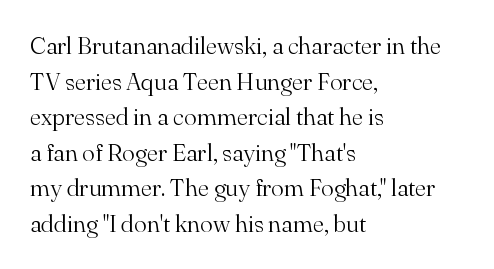
The image shows 24 px text type, upright; set left-aligned, normal line spacing (1.48x), normal letter spacing, not underlined.
